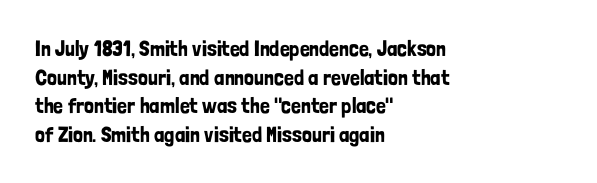
Q: Is the text italic (slanted)? A: No, it is upright.
Q: Is the text underlined? A: No.
Q: How is the paragraph aligned? A: Left-aligned.
Q: Is the spacing between letters normal or unusually wide? A: Normal.
Q: Is the spacing between lines tight, normal or loose? A: Normal.
